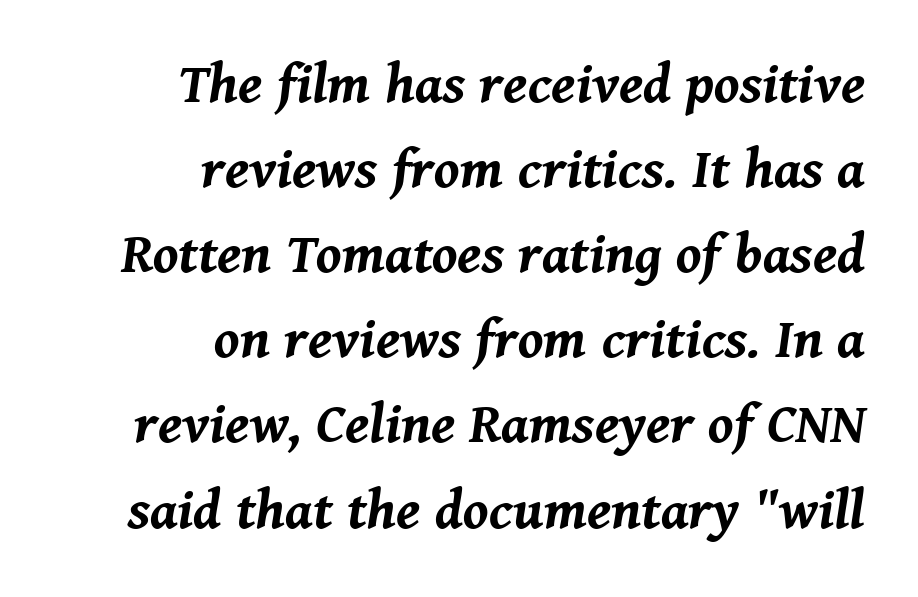
The image shows 56 px bold type, italic (leaning right); set right-aligned, normal line spacing (1.52x), normal letter spacing, not underlined; medium stroke contrast and a medium x-height.
